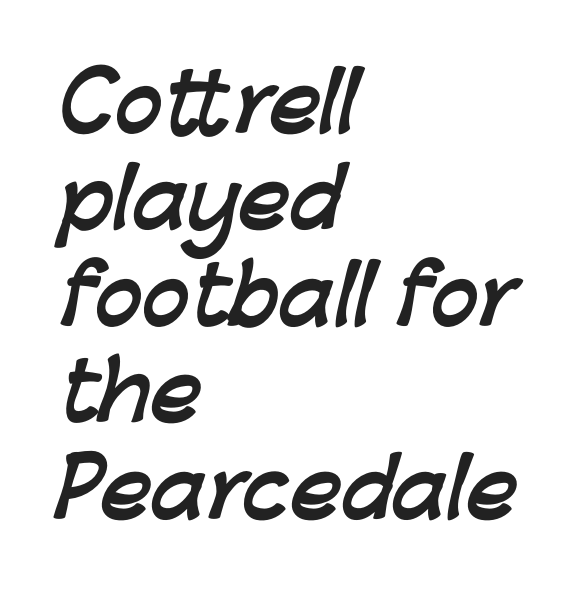
{"serif": "no", "bold": "yes", "weight": "semibold", "width": "normal", "stroke_contrast": "low", "x_height": "medium", "monospaced": "no", "underline": "no", "align": "left", "line_spacing_ratio": 1.22, "letter_spacing": "normal", "letter_spacing_em": 0.0, "glyph_px": 79}
